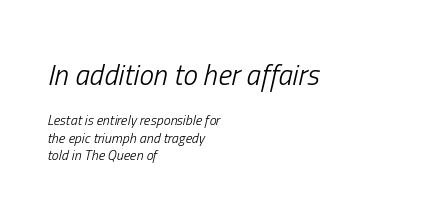
{"italic": "yes", "lean": "right", "slant_degrees": 13, "bold": "no", "weight": "light", "width": "condensed", "stroke_contrast": "low", "x_height": "medium", "monospaced": "no", "underline": "no", "align": "left", "line_spacing": "normal", "line_spacing_ratio": 1.25, "letter_spacing": "normal", "letter_spacing_em": 0.0, "larger_block": "first", "size_ratio": 2.07, "glyph_px": 29}
